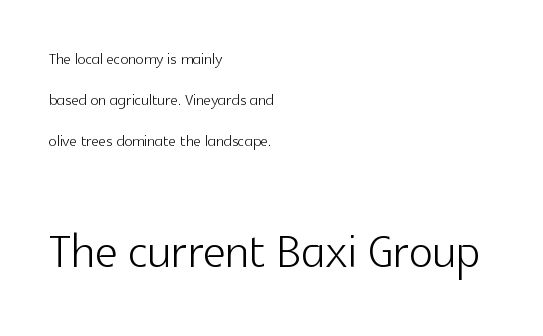
The gap between lines stays unmarked. Think of a printed novel: that variable character pitch is what you see here. Tracking here is standard; glyphs follow each other at the usual distance. The vertical gap from one line to the next is large. Letters have the restrained weight of plain body copy at most. Each letter's strokes conclude bluntly, with no projecting serifs.
